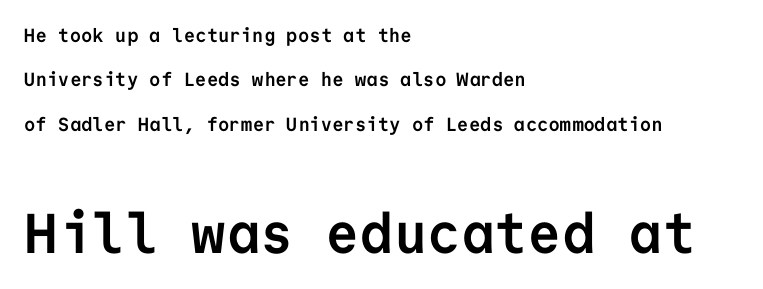
Notice how thick the strokes are: this is what a full bold looks like. The passage shown begins with its smaller block and ends with its larger one. Alignment: flush left. The rendering uses typewriter-style spacing with identical character cells. The words here are not underlined. Loosely led — the rows are spread out.
